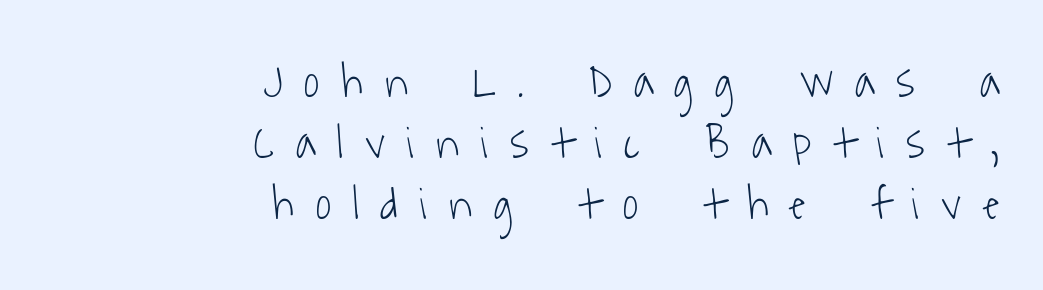
{"serif": "no", "bold": "no", "weight": "light", "width": "condensed", "stroke_contrast": "low", "x_height": "medium", "monospaced": "no", "underline": "no", "align": "right", "line_spacing": "normal", "line_spacing_ratio": 1.3, "letter_spacing": "wide", "letter_spacing_em": 0.47, "glyph_px": 47}
